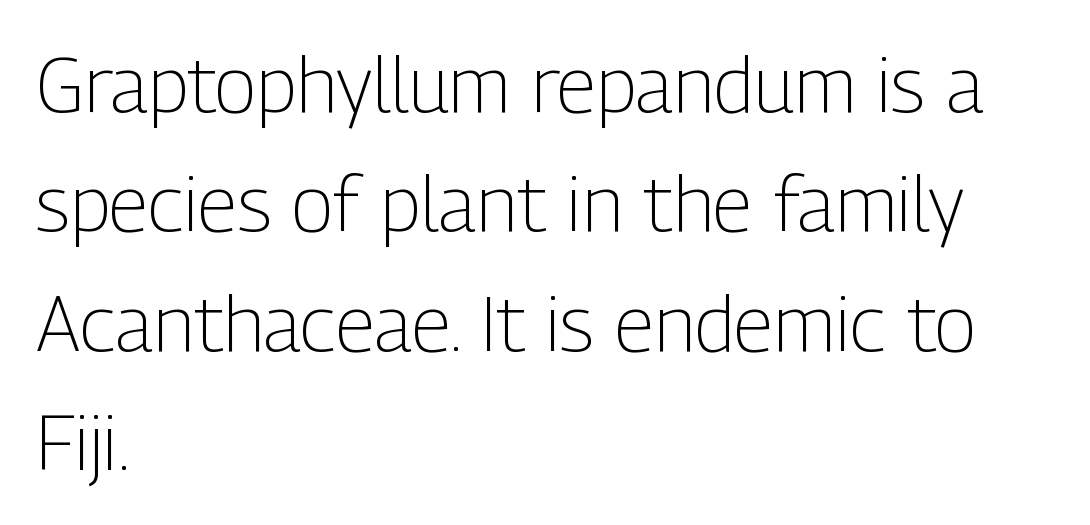
Q: Is the text bold? A: No.
Q: Is the text italic (slanted)? A: No, it is upright.
Q: Is the typeface a serif or a sans-serif typeface? A: Sans-serif.
Q: Is the text underlined? A: No.
Q: How is the paragraph aligned? A: Left-aligned.
Q: Is the spacing between letters normal or unusually wide? A: Normal.
Q: Is the spacing between lines tight, normal or loose? A: Normal.
Q: Width (condensed, normal, or wide)? A: Condensed.
Q: Stroke contrast? A: Low.
Q: x-height? A: Medium.
Q: Monospaced? A: No.
